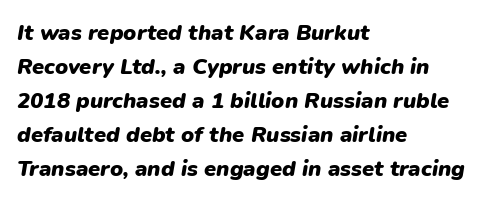
{"italic": "yes", "lean": "right", "slant_degrees": 9, "bold": "yes", "underline": "no", "align": "left", "line_spacing": "normal", "line_spacing_ratio": 1.54, "letter_spacing": "normal", "letter_spacing_em": 0.0, "glyph_px": 22}
